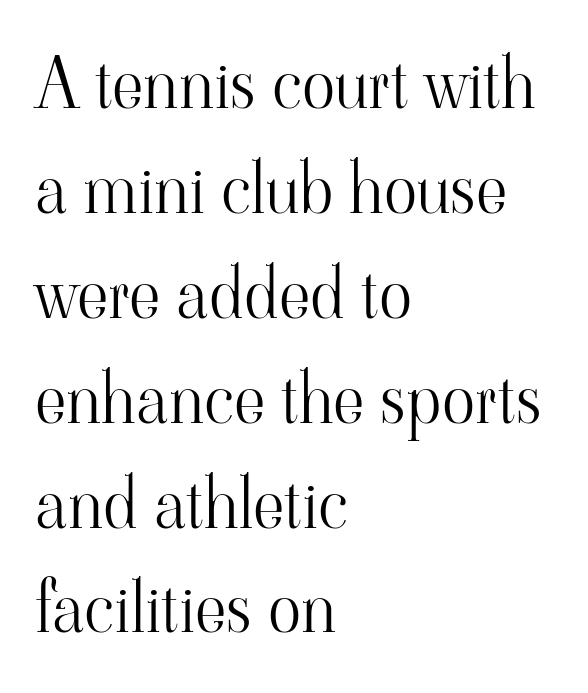
Leftover space on each line is placed entirely after the last word. This sample uses an upright cut, with every glyph sitting square on the baseline. Stems here are at most as thick as an everyday book face. Descender tails drop into unmarked territory.
